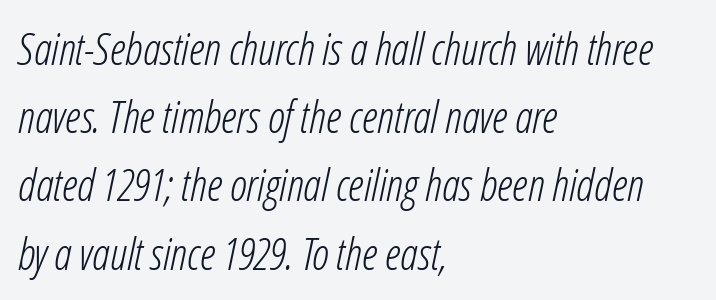
{"italic": "yes", "lean": "right", "slant_degrees": 12, "bold": "no", "weight": "light", "width": "condensed", "stroke_contrast": "low", "x_height": "medium", "monospaced": "no", "underline": "no", "align": "left", "line_spacing": "normal", "line_spacing_ratio": 1.55, "letter_spacing": "normal", "letter_spacing_em": 0.0, "glyph_px": 44}
